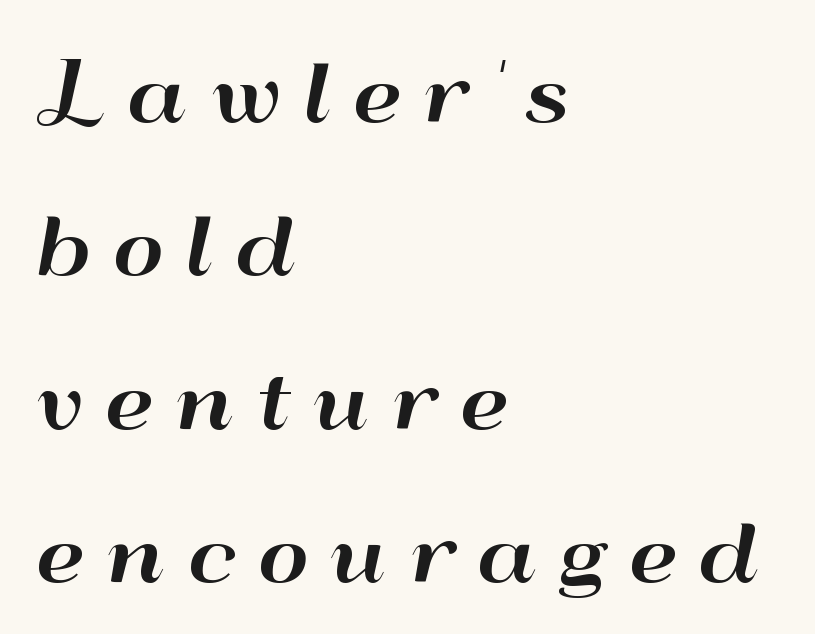
Only glyphs here, with clear space below each row. Proportional: the letters do not fall into vertical columns. Teacher's note: observe the even left margin — that is flush-left alignment. In terms of leading, this rendering errs on the spacious side.
